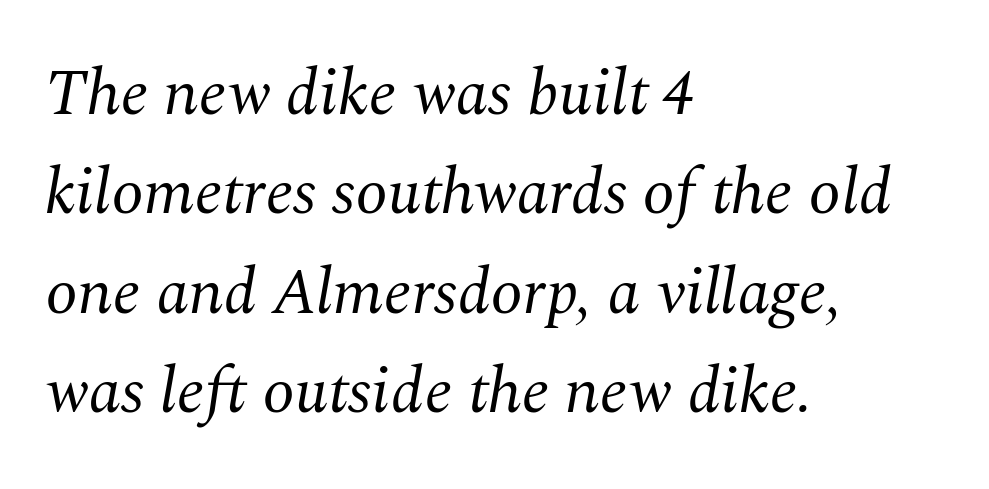
The image shows 65 px regular-weight serif type, italic (leaning right); set left-aligned, normal line spacing (1.53x), normal letter spacing, not underlined; medium stroke contrast and a medium x-height.
